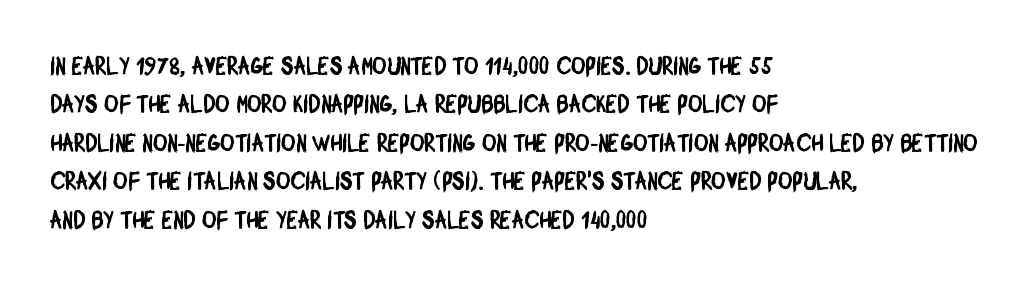
Q: Is the text underlined? A: No.
Q: How is the paragraph aligned? A: Left-aligned.
Q: Is the spacing between letters normal or unusually wide? A: Normal.
Q: Is the spacing between lines tight, normal or loose? A: Normal.
